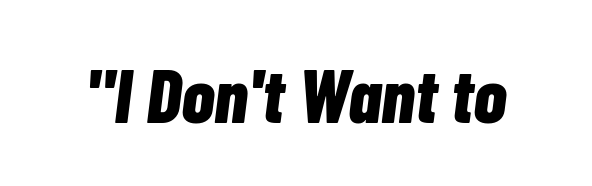
Typesetter's note: full bold, strokes at maximum text heaviness. The words here are not underlined. Note the varied advance widths — an 'i' is clearly narrower than an 'm'. The passage shown leans; its letterforms are oblique. Tracking value appears to be zero — textbook default spacing.
